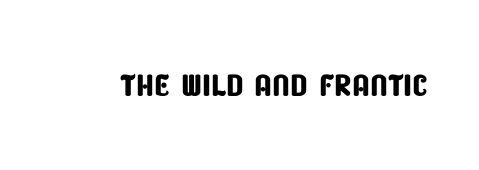
The area under the type is left untouched. Proportional: the letters do not fall into vertical columns. Type style note: lacks serifs. Honestly, the letter spacing is just normal — you wouldn't notice it.
